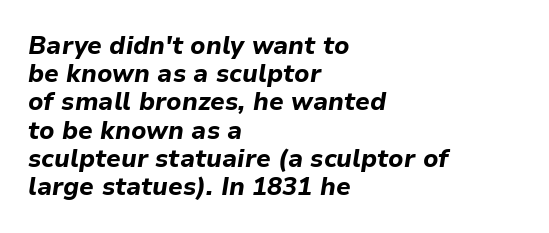
Q: Is the text bold? A: Yes.
Q: Is the text italic (slanted)? A: Yes, it leans right by about 9 degrees.
Q: Is the text underlined? A: No.
Q: How is the paragraph aligned? A: Left-aligned.
Q: Is the spacing between letters normal or unusually wide? A: Normal.
Q: Is the spacing between lines tight, normal or loose? A: Tight.
